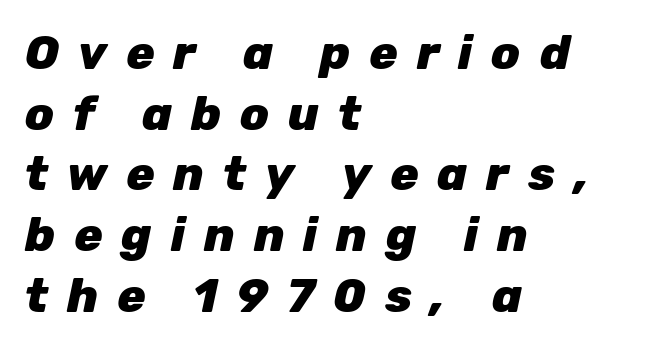
The image shows 47 px heavy type, italic (leaning right); set left-aligned, normal line spacing (1.29x), unusually wide letter spacing (+0.4 em), not underlined; low stroke contrast and a medium x-height.
